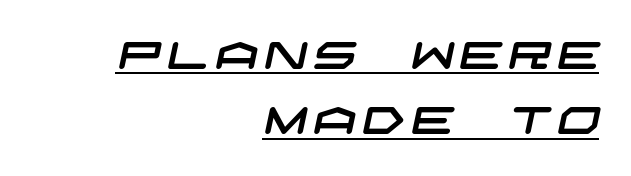
Quick note: underline on. In CSS terms this would be text-align: right. Examine the stroke ends and you'll find no serifs.
